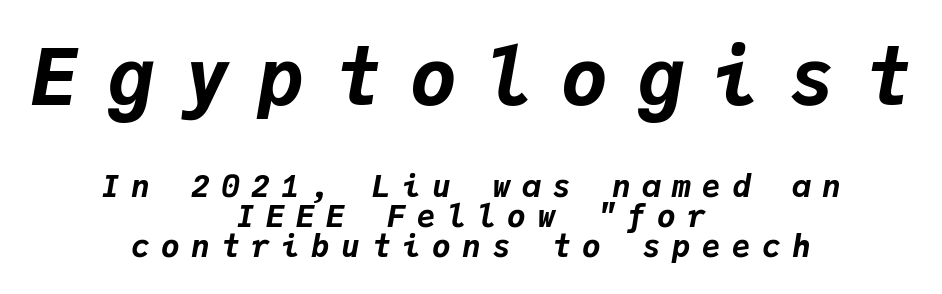
The image shows 78 px bold type, italic (leaning right), monospaced; set centered, tight line spacing (0.96x), unusually wide letter spacing (+0.37 em), not underlined; the first (top) block is 2.52x larger; low stroke contrast and a medium x-height.
